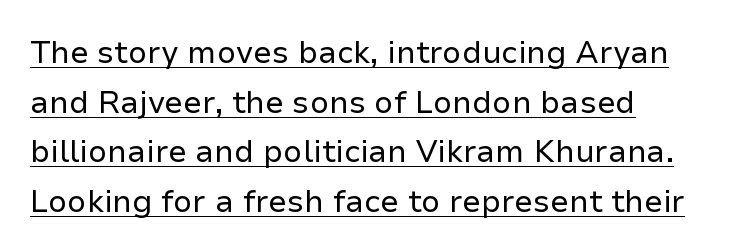
Honestly, the letter spacing is just normal — you wouldn't notice it. Classification — sans serif. The passage shown is not bold in any degree. Caption: lettering with a line underneath. The face used here is proportionally spaced, like ordinary book or web type.
